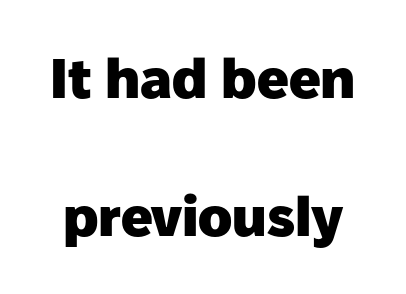
Q: Is the text bold? A: Yes.
Q: Is the text italic (slanted)? A: No, it is upright.
Q: Is the typeface a serif or a sans-serif typeface? A: Sans-serif.
Q: Is the text underlined? A: No.
Q: Is the spacing between letters normal or unusually wide? A: Normal.
Q: Is the spacing between lines tight, normal or loose? A: Loose.
Q: Width (condensed, normal, or wide)? A: Normal.
Q: Stroke contrast? A: Low.
Q: x-height? A: Medium.
Q: Monospaced? A: No.
